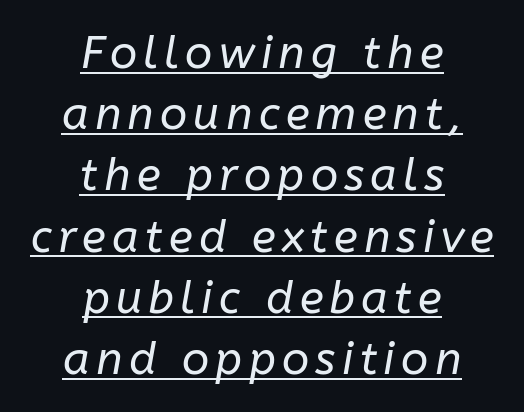
The lettering tilts uniformly, giving the passage an italic look. Typeset on center — no edge is straight. Summary of weight: not heavy and not bold. The face used here is proportionally spaced, like ordinary book or web type.
